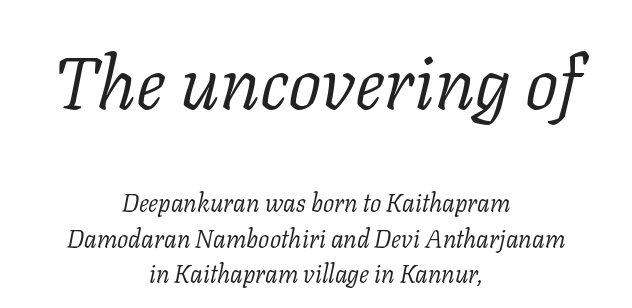
Is the letter spacing exaggerated? No — it looks like the ordinary default. Casual observation: everything's sitting right in the middle. Is this a heavy cut? Hardly; it is regular or lighter. Observe the lean: these are italic letterforms. Evenly set lines give the paragraph a standard silhouette.
